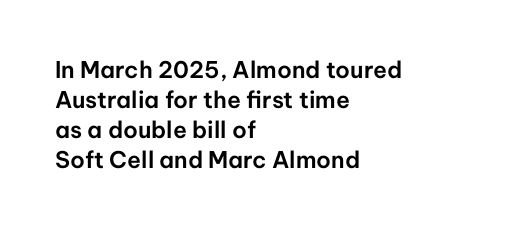
The ragged edge is on the right, which tells us the setting is flush left. What's the leading like? Ordinary, nothing unusual. Posture: straight, roman, zero tilt. The face used here is rendered with its standard letterfit. Letters rest on an invisible, unmarked baseline.
